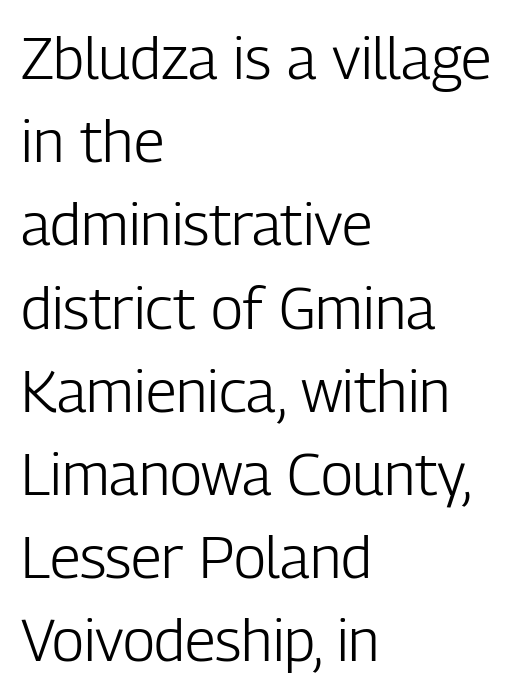
{"serif": "no", "italic": "no", "bold": "no", "weight": "light", "width": "condensed", "stroke_contrast": "low", "x_height": "medium", "monospaced": "no", "underline": "no", "align": "left", "line_spacing": "normal", "line_spacing_ratio": 1.41, "letter_spacing": "normal", "letter_spacing_em": 0.0, "glyph_px": 59}
